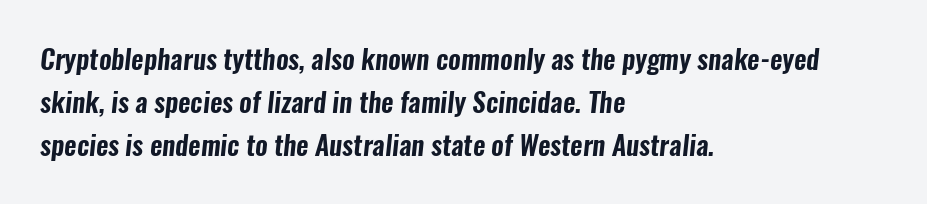
The image shows 27 px text type; set left-aligned, normal line spacing (1.59x), normal letter spacing, not underlined.
